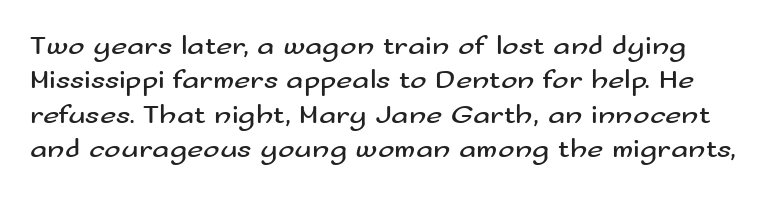
{"serif": "no", "italic": "no", "bold": "no", "weight": "regular", "width": "wide", "stroke_contrast": "medium", "x_height": "small", "monospaced": "no", "underline": "no", "line_spacing_ratio": 1.23, "letter_spacing": "normal", "letter_spacing_em": 0.0, "glyph_px": 28}
